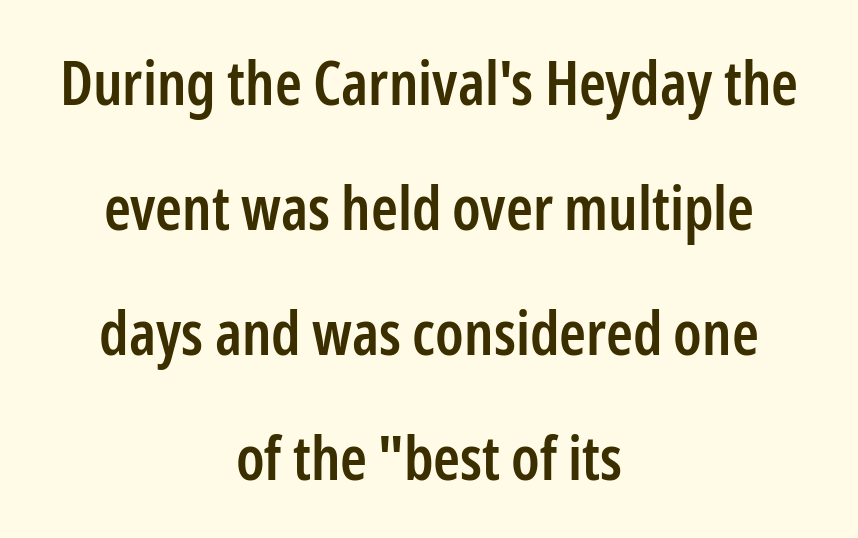
Tall strokes in this sample are plumb rather than angled. Each row of text sits above clean, open space. Note the varied advance widths — an 'i' is clearly narrower than an 'm'. Compared with typical body copy, the letter spacing here is the same.
